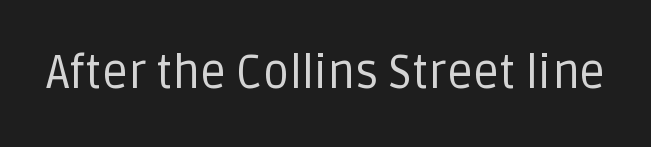
{"serif": "no", "italic": "no", "bold": "no", "weight": "regular", "width": "normal", "stroke_contrast": "low", "x_height": "large", "monospaced": "no", "underline": "no", "letter_spacing": "normal", "letter_spacing_em": 0.0, "glyph_px": 46}
